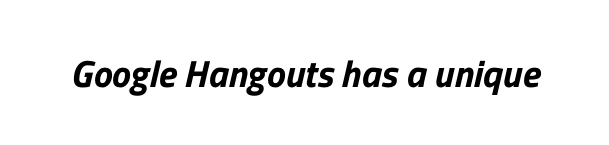
{"serif": "no", "width": "normal", "stroke_contrast": "low", "x_height": "medium", "monospaced": "no", "underline": "no", "letter_spacing": "normal", "letter_spacing_em": 0.0, "glyph_px": 38}
